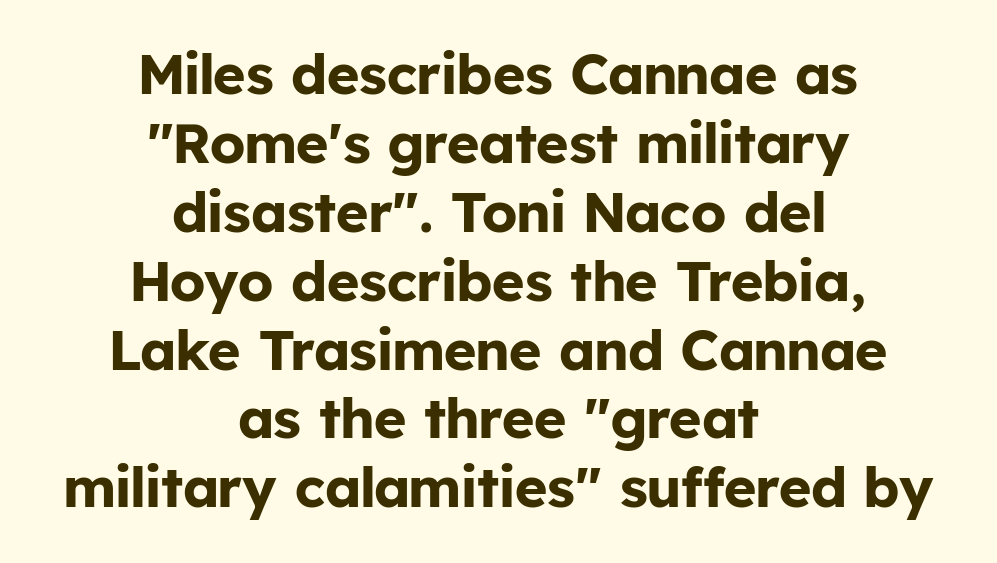
The image shows 56 px bold sans-serif type, upright; set centered, line spacing 1.23x, normal letter spacing, not underlined; low stroke contrast and a medium x-height.
